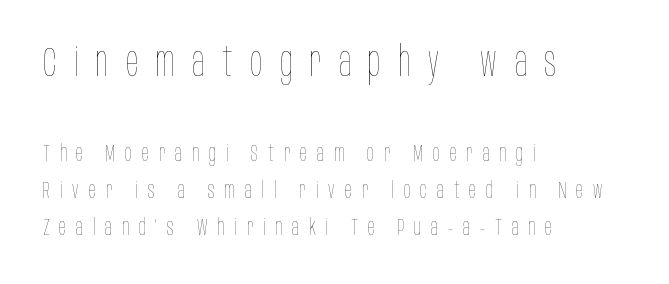
{"italic": "no", "bold": "no", "weight": "thin", "width": "condensed", "stroke_contrast": "low", "x_height": "large", "monospaced": "no", "underline": "no", "align": "left", "line_spacing": "normal", "line_spacing_ratio": 1.61, "letter_spacing": "wide", "letter_spacing_em": 0.43, "larger_block": "first", "size_ratio": 1.78, "glyph_px": 41}
